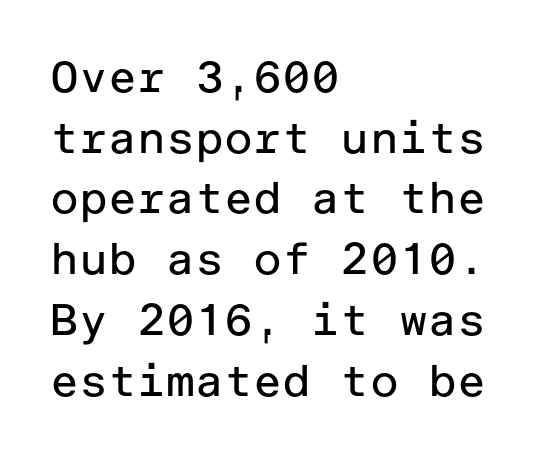
Q: Is the text bold? A: No.
Q: Is the text italic (slanted)? A: No, it is upright.
Q: Is the typeface a serif or a sans-serif typeface? A: Sans-serif.
Q: Is the text underlined? A: No.
Q: How is the paragraph aligned? A: Left-aligned.
Q: Is the spacing between letters normal or unusually wide? A: Normal.
Q: Is the spacing between lines tight, normal or loose? A: Normal.
Q: Width (condensed, normal, or wide)? A: Normal.
Q: Stroke contrast? A: Low.
Q: x-height? A: Medium.
